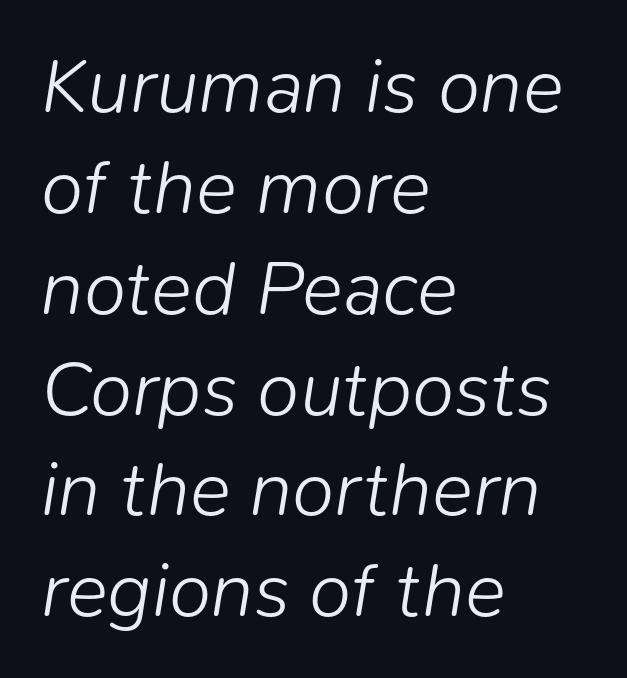
{"italic": "yes", "lean": "right", "slant_degrees": 9, "bold": "no", "weight": "light", "width": "normal", "stroke_contrast": "low", "x_height": "medium", "monospaced": "no", "underline": "no", "align": "left", "line_spacing": "normal", "line_spacing_ratio": 1.31, "letter_spacing": "normal", "letter_spacing_em": 0.0, "glyph_px": 77}
